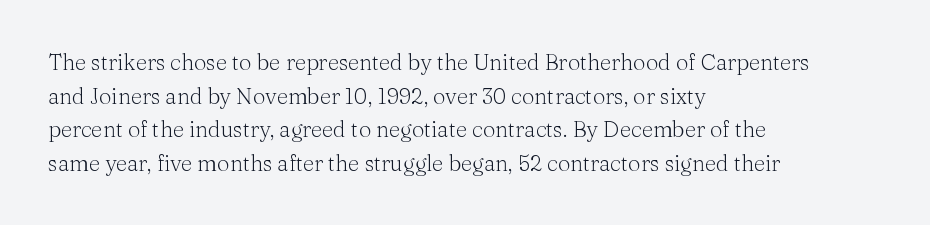
The image shows 22 px text type, upright; set left-aligned, normal line spacing (1.53x), normal letter spacing, not underlined.
